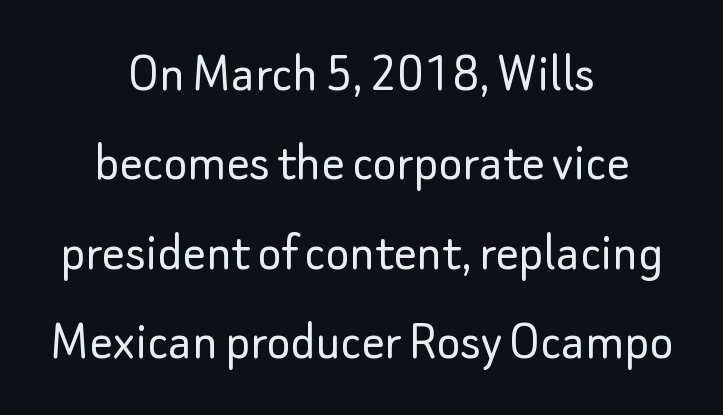
Q: Is the text bold? A: No.
Q: Is the text italic (slanted)? A: No, it is upright.
Q: Is the typeface a serif or a sans-serif typeface? A: Sans-serif.
Q: Is the text underlined? A: No.
Q: How is the paragraph aligned? A: Centered.
Q: Is the spacing between letters normal or unusually wide? A: Normal.
Q: Is the spacing between lines tight, normal or loose? A: Normal.
Q: Width (condensed, normal, or wide)? A: Normal.
Q: Stroke contrast? A: Low.
Q: x-height? A: Small.
Q: Monospaced? A: No.
